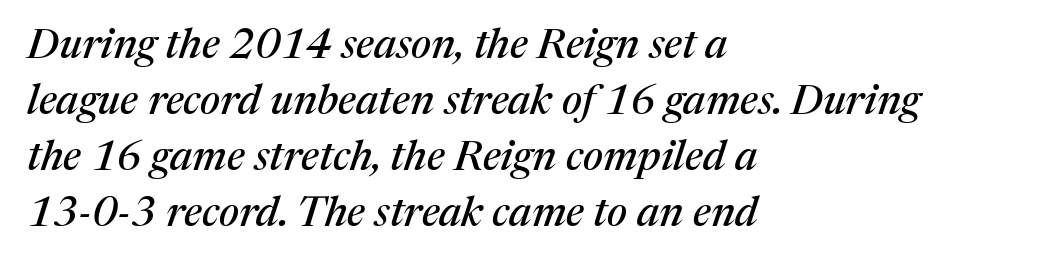
The image shows 42 px serif type, italic (leaning right); set left-aligned, normal line spacing (1.33x), normal letter spacing, not underlined; medium stroke contrast and a medium x-height.
